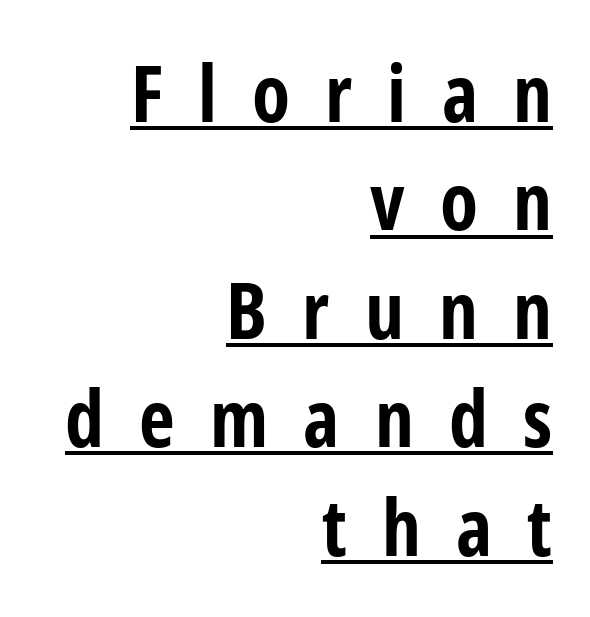
{"serif": "no", "italic": "no", "bold": "yes", "weight": "bold", "width": "condensed", "stroke_contrast": "low", "x_height": "medium", "monospaced": "no", "underline": "yes", "align": "right", "line_spacing": "normal", "line_spacing_ratio": 1.39, "letter_spacing": "wide", "letter_spacing_em": 0.45, "glyph_px": 78}
